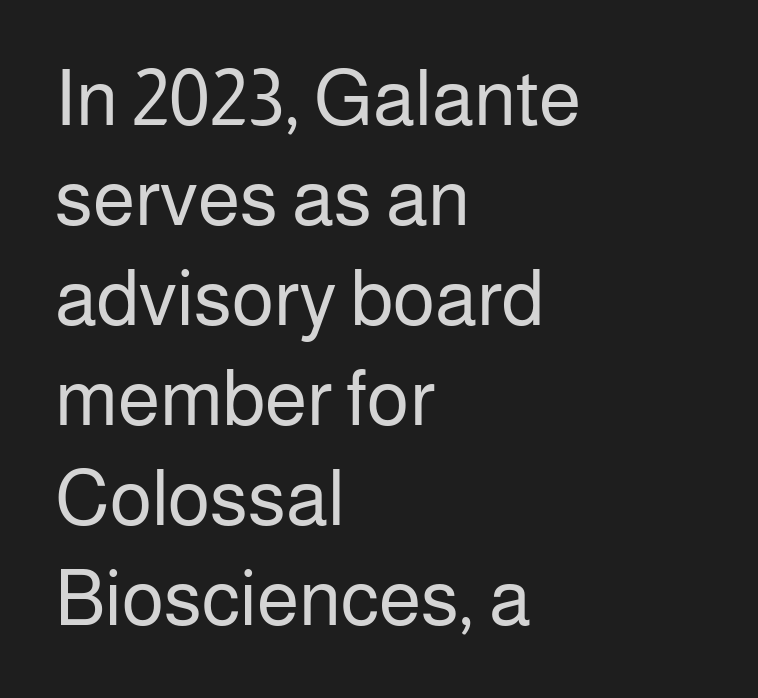
Q: Is the text bold? A: No.
Q: Is the text italic (slanted)? A: No, it is upright.
Q: Is the typeface a serif or a sans-serif typeface? A: Sans-serif.
Q: Is the text underlined? A: No.
Q: How is the paragraph aligned? A: Left-aligned.
Q: Is the spacing between letters normal or unusually wide? A: Normal.
Q: Is the spacing between lines tight, normal or loose? A: Normal.
Q: Width (condensed, normal, or wide)? A: Normal.
Q: Stroke contrast? A: Low.
Q: x-height? A: Medium.
Q: Monospaced? A: No.
